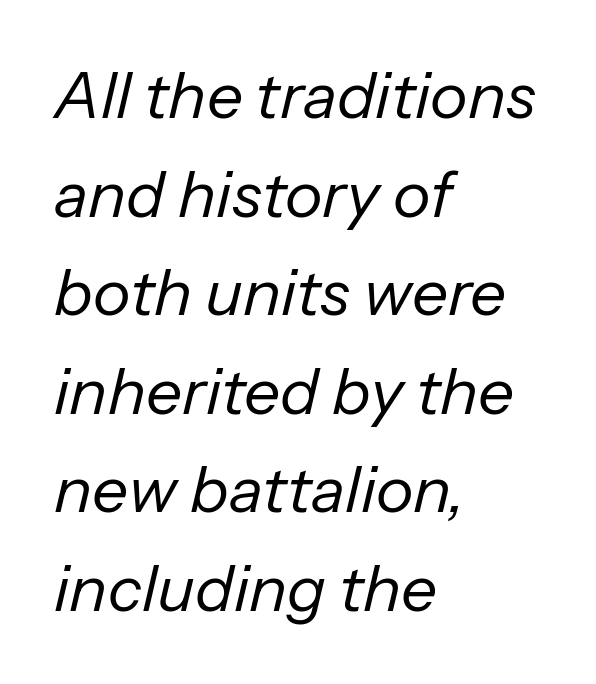
Q: Is the text bold? A: No.
Q: Is the text italic (slanted)? A: Yes, it leans right by about 13 degrees.
Q: Is the text underlined? A: No.
Q: How is the paragraph aligned? A: Left-aligned.
Q: Is the spacing between letters normal or unusually wide? A: Normal.
Q: Is the spacing between lines tight, normal or loose? A: Normal.
Q: Width (condensed, normal, or wide)? A: Normal.
Q: Stroke contrast? A: Low.
Q: x-height? A: Medium.
Q: Monospaced? A: No.
